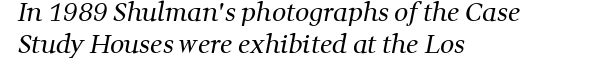
The image shows 25 px text type; set left-aligned, normal line spacing (1.3x), normal letter spacing, not underlined.
